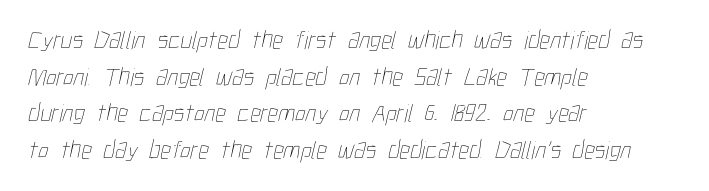
Q: Is the text bold? A: No.
Q: Is the text underlined? A: No.
Q: How is the paragraph aligned? A: Left-aligned.
Q: Is the spacing between letters normal or unusually wide? A: Normal.
Q: Is the spacing between lines tight, normal or loose? A: Normal.
